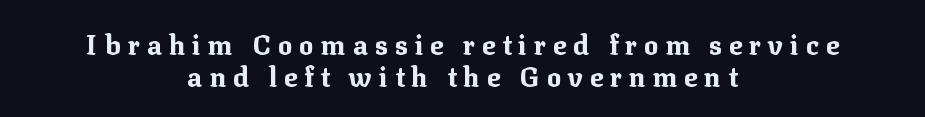
Q: Is the text bold? A: Yes.
Q: Is the text italic (slanted)? A: No, it is upright.
Q: Is the text underlined? A: No.
Q: How is the paragraph aligned? A: Centered.
Q: Is the spacing between letters normal or unusually wide? A: Unusually wide.
